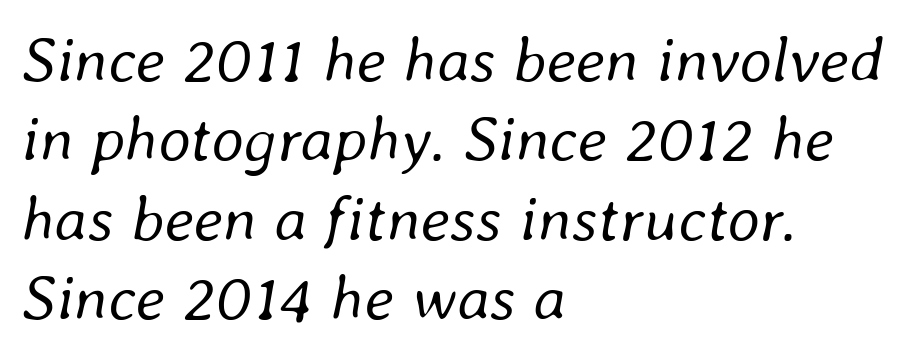
Q: Is the text bold? A: No.
Q: Is the text italic (slanted)? A: Yes, it leans right by about 8 degrees.
Q: Is the text underlined? A: No.
Q: How is the paragraph aligned? A: Left-aligned.
Q: Is the spacing between letters normal or unusually wide? A: Normal.
Q: Width (condensed, normal, or wide)? A: Normal.
Q: Stroke contrast? A: Low.
Q: x-height? A: Medium.
Q: Monospaced? A: No.
